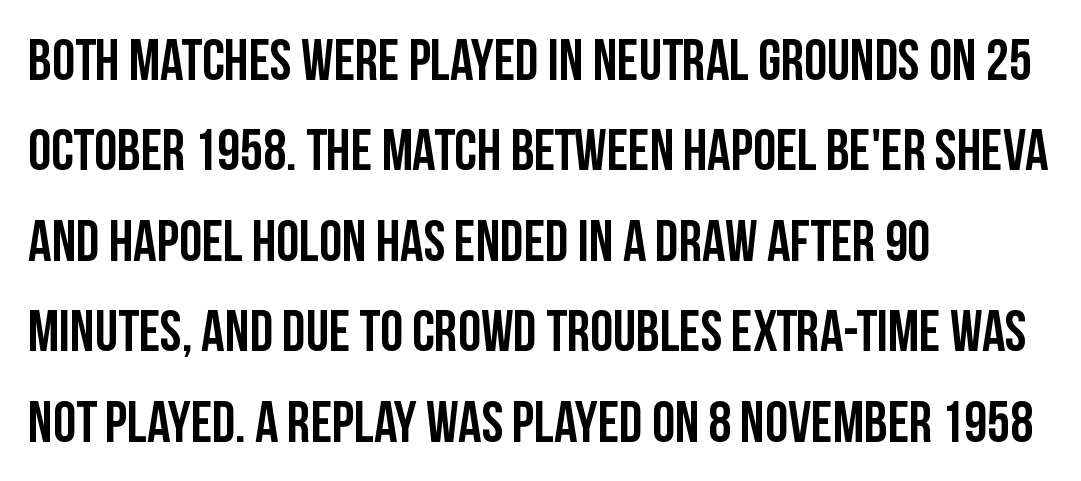
{"serif": "no", "italic": "no", "bold": "yes", "weight": "semibold", "width": "condensed", "stroke_contrast": "low", "x_height": "large", "monospaced": "no", "underline": "no", "align": "left", "line_spacing": "normal", "line_spacing_ratio": 1.56, "letter_spacing": "normal", "letter_spacing_em": 0.0, "glyph_px": 58}
